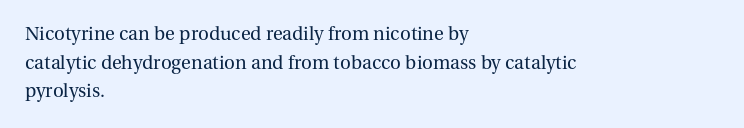
Honestly, the letter spacing is just normal — you wouldn't notice it. Every row of glyphs begins at an identical x-position on the left. The lettering holds an erect, upright posture throughout. A typesetter would call this leading conventional body-copy spacing.
